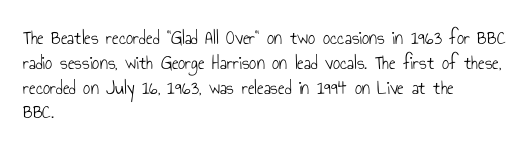
The image shows 20 px text type, upright; set left-aligned, line spacing 1.24x, normal letter spacing, not underlined.
